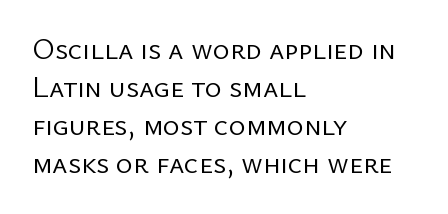
Q: Is the text bold? A: No.
Q: Is the text italic (slanted)? A: No, it is upright.
Q: Is the typeface a serif or a sans-serif typeface? A: Sans-serif.
Q: Is the text underlined? A: No.
Q: How is the paragraph aligned? A: Left-aligned.
Q: Is the spacing between letters normal or unusually wide? A: Normal.
Q: Is the spacing between lines tight, normal or loose? A: Normal.
Q: Width (condensed, normal, or wide)? A: Normal.
Q: Stroke contrast? A: Low.
Q: x-height? A: Medium.
Q: Monospaced? A: No.
